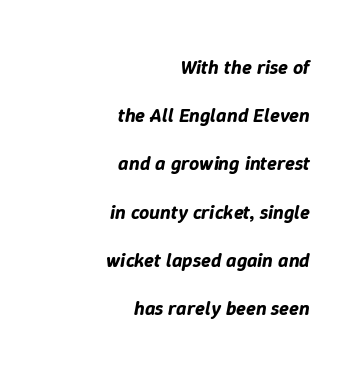
The image shows 20 px text type, italic (leaning right); set right-aligned, loose line spacing (2.41x), normal letter spacing, not underlined.
